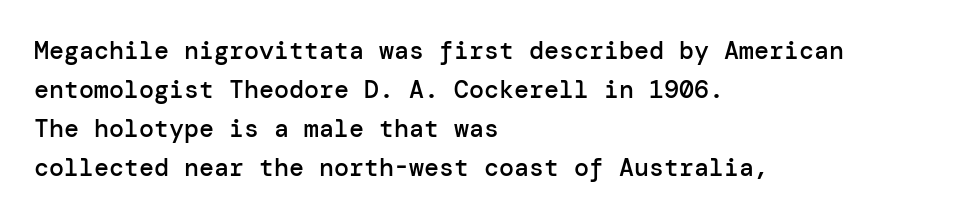
The image shows 25 px text type, upright; set left-aligned, normal line spacing (1.56x), normal letter spacing, not underlined.
